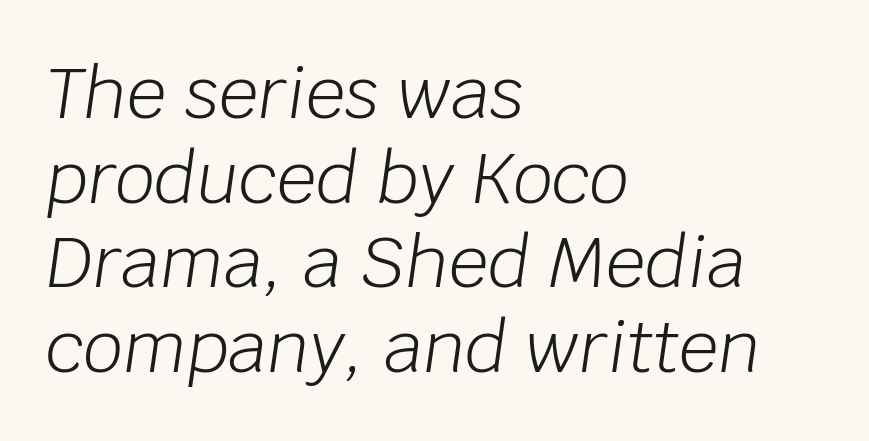
{"italic": "yes", "lean": "right", "slant_degrees": 8, "bold": "no", "weight": "light", "width": "normal", "stroke_contrast": "low", "x_height": "large", "monospaced": "no", "underline": "no", "align": "left", "line_spacing_ratio": 1.21, "letter_spacing": "normal", "letter_spacing_em": 0.0, "glyph_px": 70}
